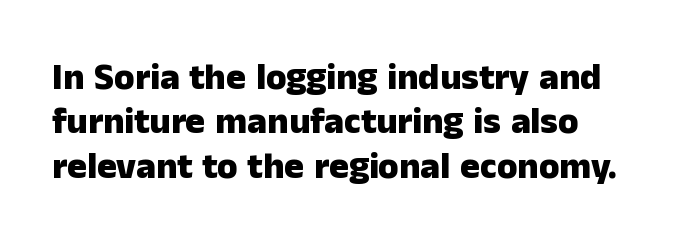
{"serif": "no", "italic": "no", "bold": "yes", "weight": "heavy", "width": "normal", "stroke_contrast": "low", "x_height": "medium", "monospaced": "no", "underline": "no", "line_spacing_ratio": 1.2, "letter_spacing": "normal", "letter_spacing_em": 0.0, "glyph_px": 37}
